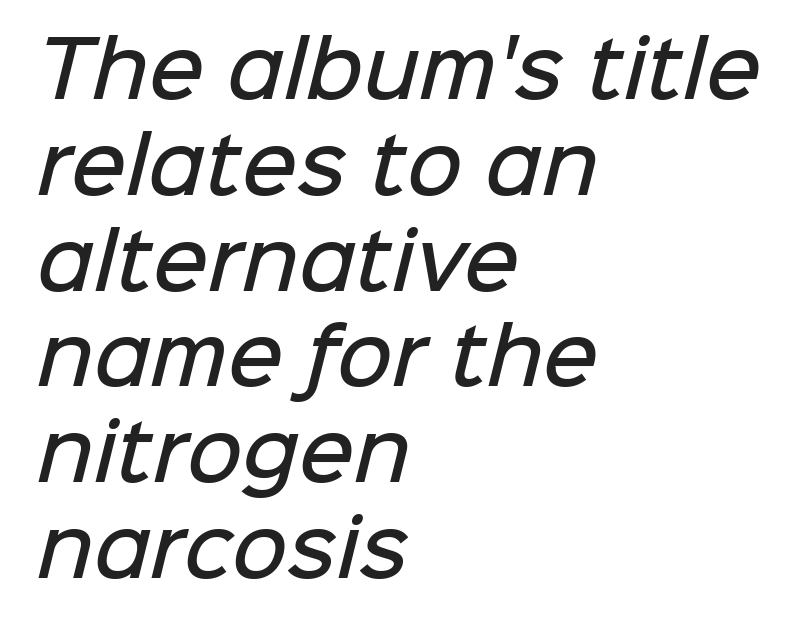
Q: Is the text bold? A: Semi-bold.
Q: Is the typeface a serif or a sans-serif typeface? A: Sans-serif.
Q: Is the text underlined? A: No.
Q: How is the paragraph aligned? A: Left-aligned.
Q: Is the spacing between letters normal or unusually wide? A: Normal.
Q: Is the spacing between lines tight, normal or loose? A: Normal.
Q: Width (condensed, normal, or wide)? A: Normal.
Q: Stroke contrast? A: Low.
Q: x-height? A: Medium.
Q: Monospaced? A: No.
